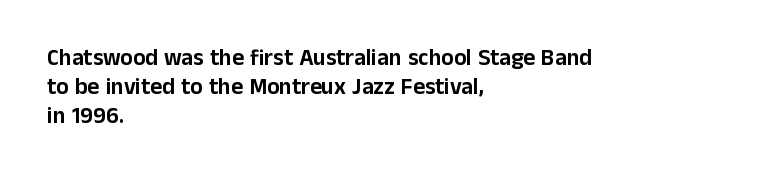
The image shows 23 px text type, upright; set left-aligned, normal line spacing (1.27x), normal letter spacing, not underlined.
